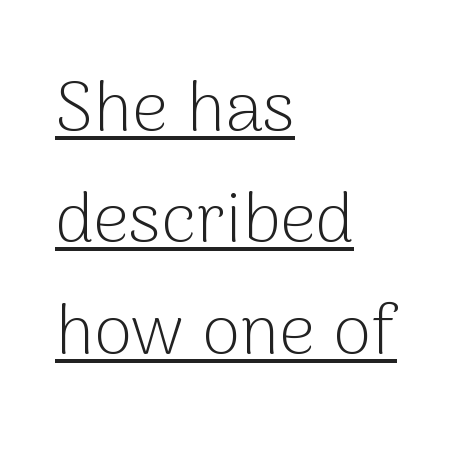
Q: Is the text bold? A: No.
Q: Is the text italic (slanted)? A: No, it is upright.
Q: Is the typeface a serif or a sans-serif typeface? A: Sans-serif.
Q: Is the text underlined? A: Yes.
Q: How is the paragraph aligned? A: Left-aligned.
Q: Is the spacing between letters normal or unusually wide? A: Normal.
Q: Is the spacing between lines tight, normal or loose? A: Normal.
Q: Width (condensed, normal, or wide)? A: Normal.
Q: Stroke contrast? A: Low.
Q: x-height? A: Medium.
Q: Monospaced? A: No.
